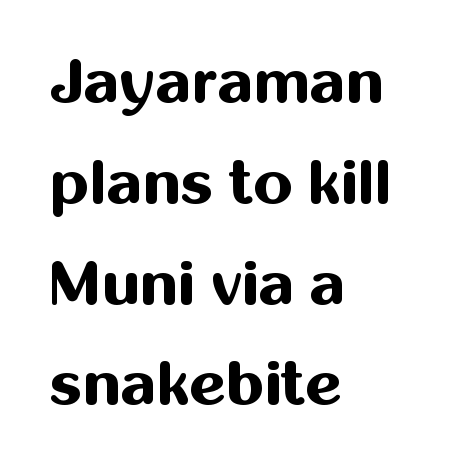
Q: Is the text bold? A: Yes.
Q: Is the text italic (slanted)? A: No, it is upright.
Q: Is the typeface a serif or a sans-serif typeface? A: Sans-serif.
Q: Is the text underlined? A: No.
Q: How is the paragraph aligned? A: Left-aligned.
Q: Is the spacing between letters normal or unusually wide? A: Normal.
Q: Is the spacing between lines tight, normal or loose? A: Normal.
Q: Width (condensed, normal, or wide)? A: Normal.
Q: Stroke contrast? A: Medium.
Q: x-height? A: Medium.
Q: Monospaced? A: No.
